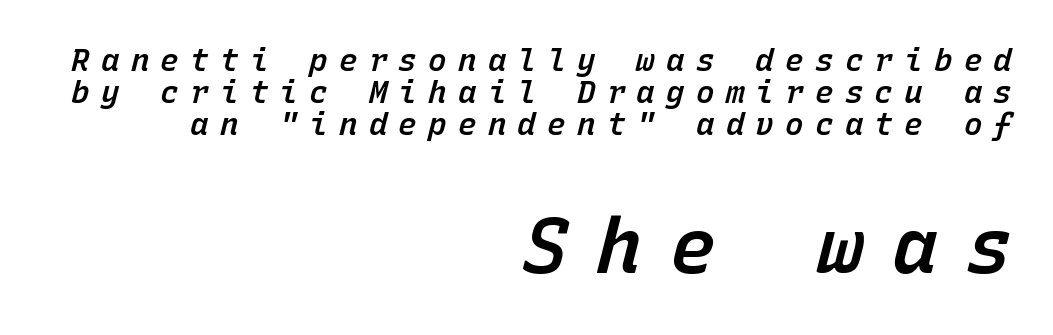
{"italic": "yes", "lean": "right", "slant_degrees": 15, "bold": "semi", "weight": "semibold", "width": "normal", "stroke_contrast": "low", "x_height": "medium", "monospaced": "yes", "underline": "no", "align": "right", "line_spacing": "tight", "line_spacing_ratio": 1.04, "letter_spacing": "wide", "letter_spacing_em": 0.36, "larger_block": "second", "size_ratio": 2.48, "glyph_px": 77}
